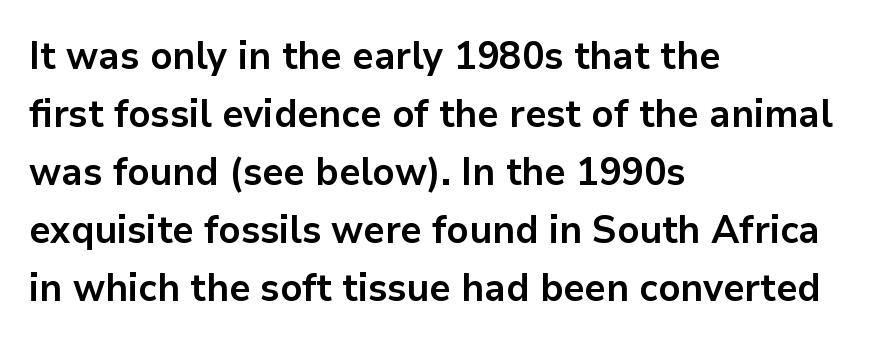
{"serif": "no", "italic": "no", "bold": "yes", "weight": "bold", "width": "normal", "stroke_contrast": "low", "x_height": "medium", "monospaced": "no", "underline": "no", "align": "left", "line_spacing": "normal", "line_spacing_ratio": 1.49, "letter_spacing": "normal", "letter_spacing_em": 0.0, "glyph_px": 39}
